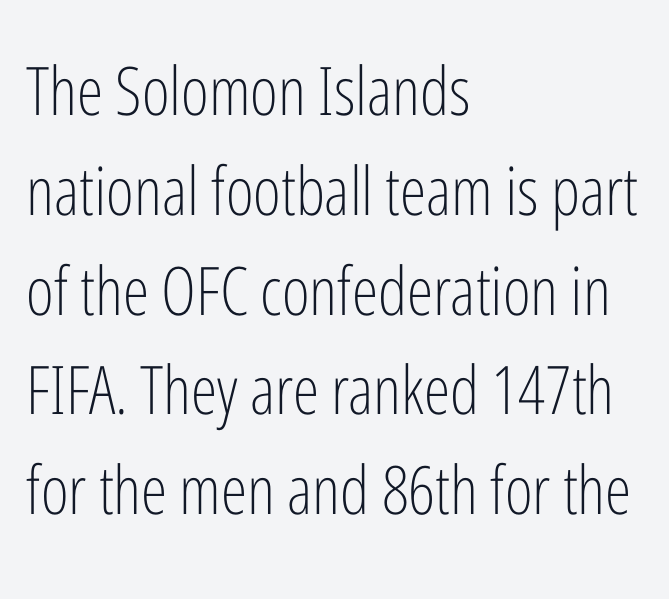
{"serif": "no", "italic": "no", "bold": "no", "weight": "light", "width": "condensed", "stroke_contrast": "low", "x_height": "medium", "monospaced": "no", "underline": "no", "align": "left", "line_spacing": "normal", "line_spacing_ratio": 1.49, "letter_spacing": "normal", "letter_spacing_em": 0.0, "glyph_px": 67}
